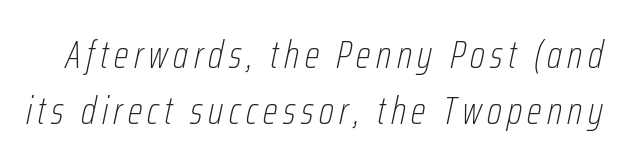
{"italic": "yes", "lean": "right", "slant_degrees": 12, "bold": "no", "weight": "thin", "width": "condensed", "stroke_contrast": "low", "x_height": "medium", "monospaced": "no", "underline": "no", "line_spacing": "normal", "line_spacing_ratio": 1.44, "glyph_px": 39}
